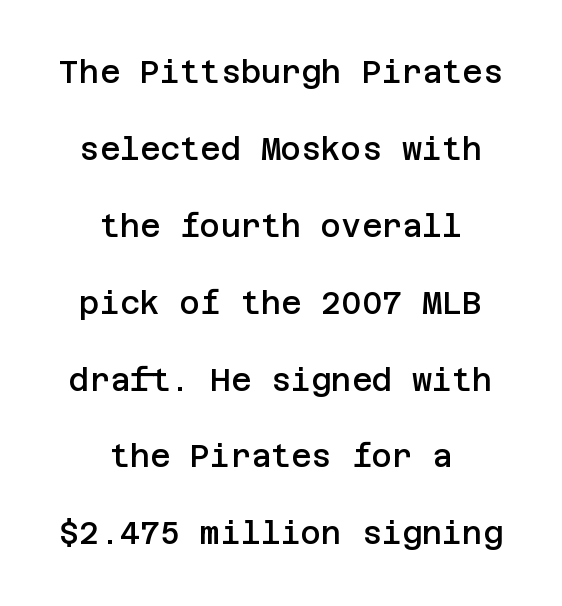
Words float on clear page, feet unadorned. Caption: semibold face, moderately heavy strokes. The designer dialed line spacing up above the default. Every character sits straight up, as roman type does. Notice how the passage keeps no hard edge, just a central spine. What stands out about the letter spacing? Nothing — it is the standard amount.
